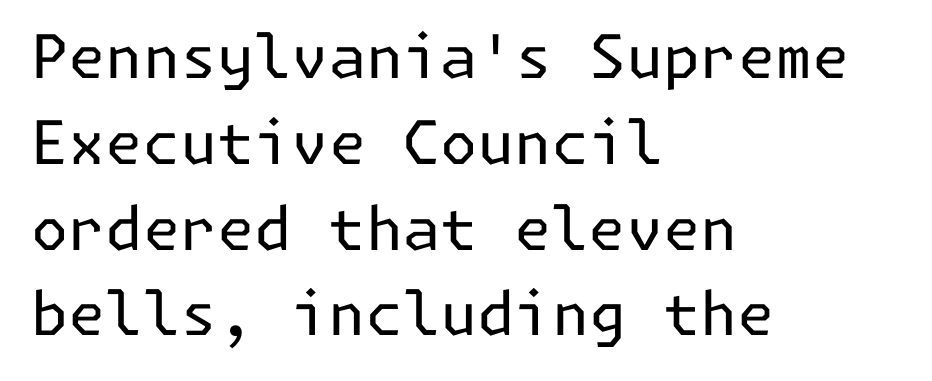
The image shows 60 px regular-weight sans-serif type, upright; set left-aligned, normal line spacing (1.43x), normal letter spacing, not underlined; low stroke contrast and a medium x-height.
